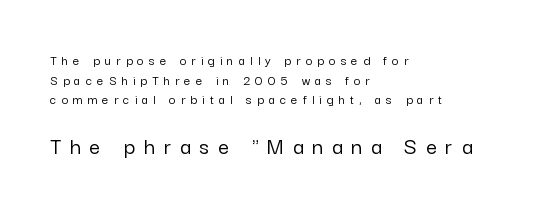
Q: Is the text italic (slanted)? A: No, it is upright.
Q: Is the text underlined? A: No.
Q: How is the paragraph aligned? A: Left-aligned.
Q: Is the spacing between letters normal or unusually wide? A: Unusually wide.
Q: Is the spacing between lines tight, normal or loose? A: Normal.
Q: Which block of text is set in a larger size, the first (top) or the second (bottom)? A: The second (bottom) one.
